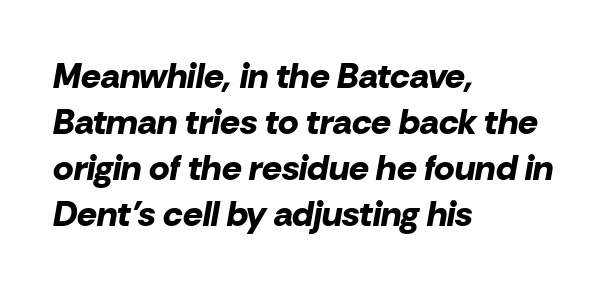
The image shows 35 px bold type, italic (leaning right); set left-aligned, normal line spacing (1.31x), normal letter spacing, not underlined; low stroke contrast and a medium x-height.
